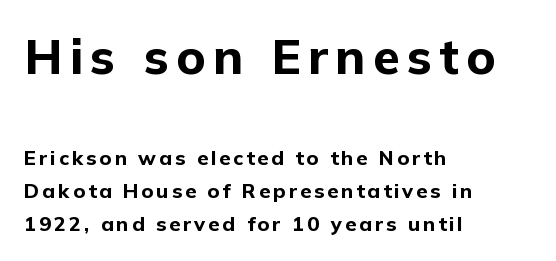
The image shows 49 px bold sans-serif type, upright; set left-aligned, normal line spacing (1.65x), not underlined; the first (top) block is 2.45x larger; low stroke contrast and a medium x-height.
